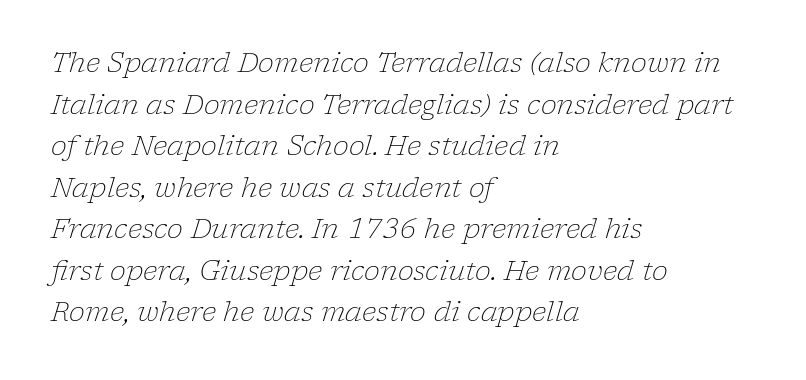
Q: Is the text bold? A: No.
Q: Is the text italic (slanted)? A: Yes, it leans right by about 17 degrees.
Q: Is the text underlined? A: No.
Q: How is the paragraph aligned? A: Left-aligned.
Q: Is the spacing between letters normal or unusually wide? A: Normal.
Q: Is the spacing between lines tight, normal or loose? A: Normal.
